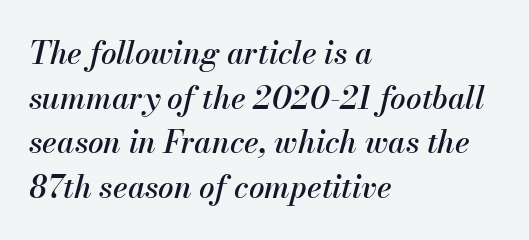
Q: Is the text italic (slanted)? A: Yes, it leans right by about 13 degrees.
Q: Is the text underlined? A: No.
Q: How is the paragraph aligned? A: Left-aligned.
Q: Is the spacing between letters normal or unusually wide? A: Normal.
Q: Is the spacing between lines tight, normal or loose? A: Normal.
Q: Width (condensed, normal, or wide)? A: Normal.
Q: Stroke contrast? A: Medium.
Q: x-height? A: Small.
Q: Monospaced? A: No.
